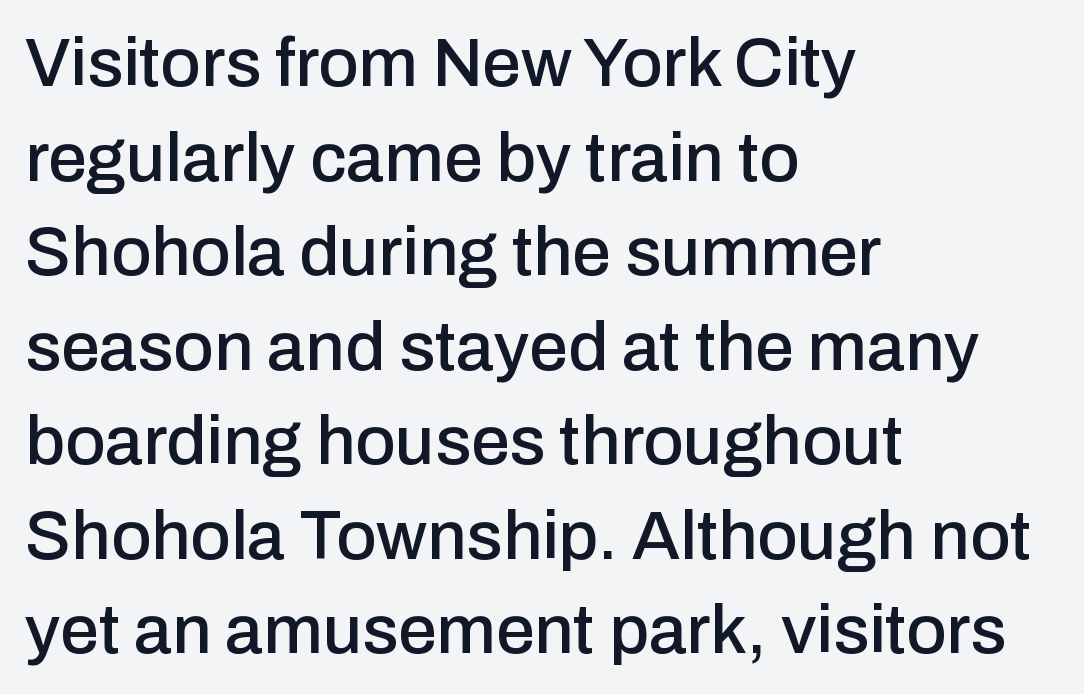
The image shows 69 px sans-serif type, upright; set left-aligned, normal line spacing (1.37x), normal letter spacing, not underlined; low stroke contrast and a medium x-height.
